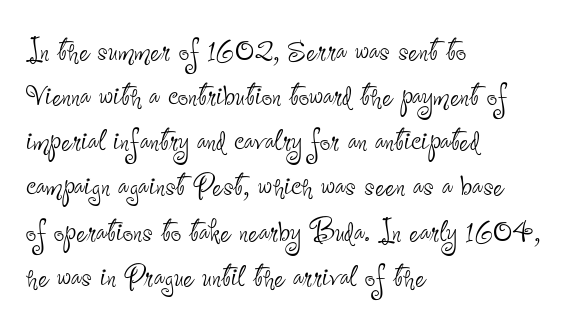
Q: Is the text bold? A: No.
Q: Is the text italic (slanted)? A: Yes.
Q: Is the typeface a serif or a sans-serif typeface? A: Sans-serif.
Q: Is the text underlined? A: No.
Q: How is the paragraph aligned? A: Left-aligned.
Q: Is the spacing between letters normal or unusually wide? A: Normal.
Q: Width (condensed, normal, or wide)? A: Condensed.
Q: Stroke contrast? A: Low.
Q: x-height? A: Small.
Q: Monospaced? A: No.
